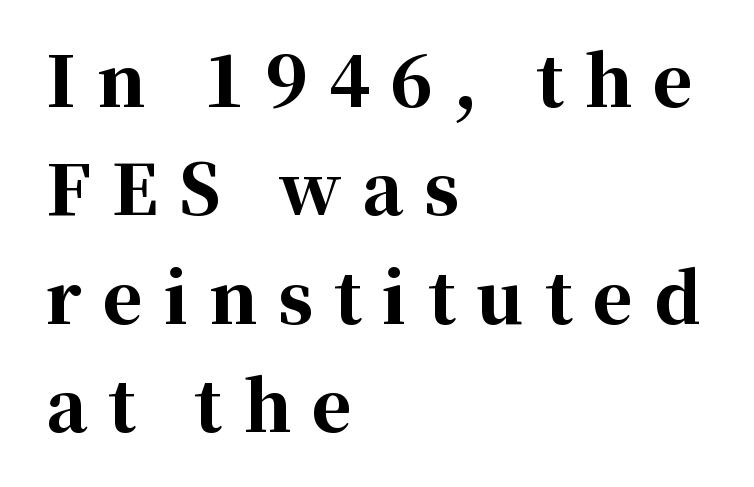
Q: Is the text bold? A: Yes.
Q: Is the text italic (slanted)? A: No, it is upright.
Q: Is the typeface a serif or a sans-serif typeface? A: Serif.
Q: Is the text underlined? A: No.
Q: How is the paragraph aligned? A: Left-aligned.
Q: Is the spacing between letters normal or unusually wide? A: Unusually wide.
Q: Is the spacing between lines tight, normal or loose? A: Normal.
Q: Width (condensed, normal, or wide)? A: Normal.
Q: Stroke contrast? A: High.
Q: x-height? A: Medium.
Q: Monospaced? A: No.
